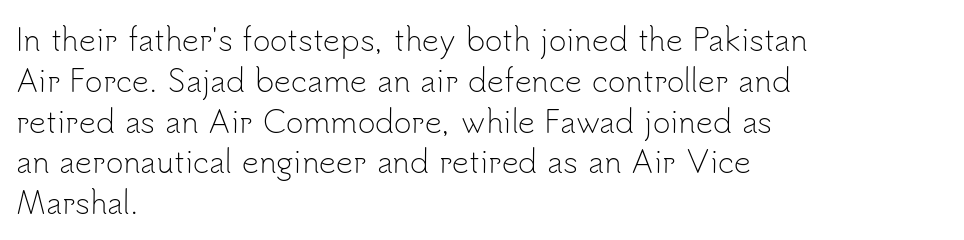
Q: Is the text bold? A: No.
Q: Is the text italic (slanted)? A: No, it is upright.
Q: Is the typeface a serif or a sans-serif typeface? A: Sans-serif.
Q: Is the text underlined? A: No.
Q: How is the paragraph aligned? A: Left-aligned.
Q: Is the spacing between letters normal or unusually wide? A: Normal.
Q: Is the spacing between lines tight, normal or loose? A: Normal.
Q: Width (condensed, normal, or wide)? A: Normal.
Q: Stroke contrast? A: Low.
Q: x-height? A: Small.
Q: Monospaced? A: No.
